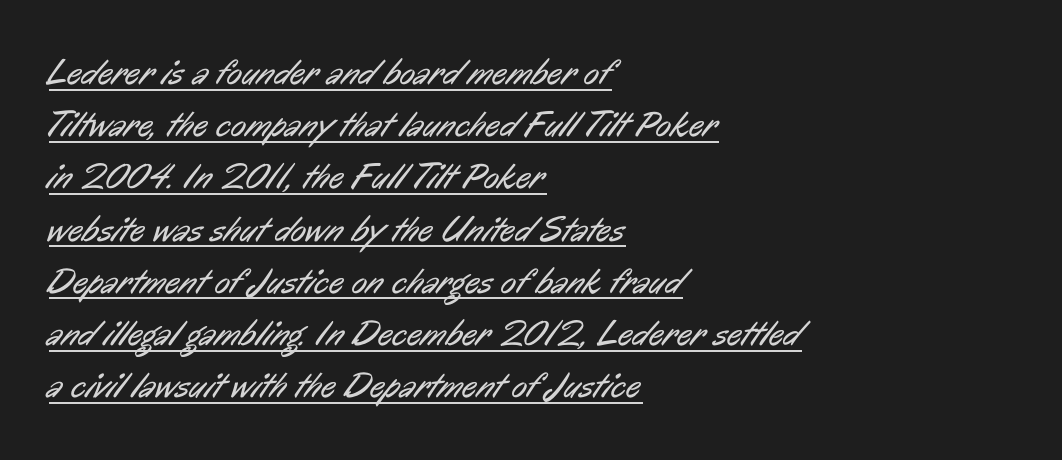
Heaviness? Minimal to ordinary, like unemphasized prose. Somebody hit Ctrl+U on this one — the words are underlined. The rendering uses natural spacing where letterforms have individual widths. Visually the block forms a straight wall on the left and a jagged coastline on the right. The passage shown is typeset with a sans-serif family.
